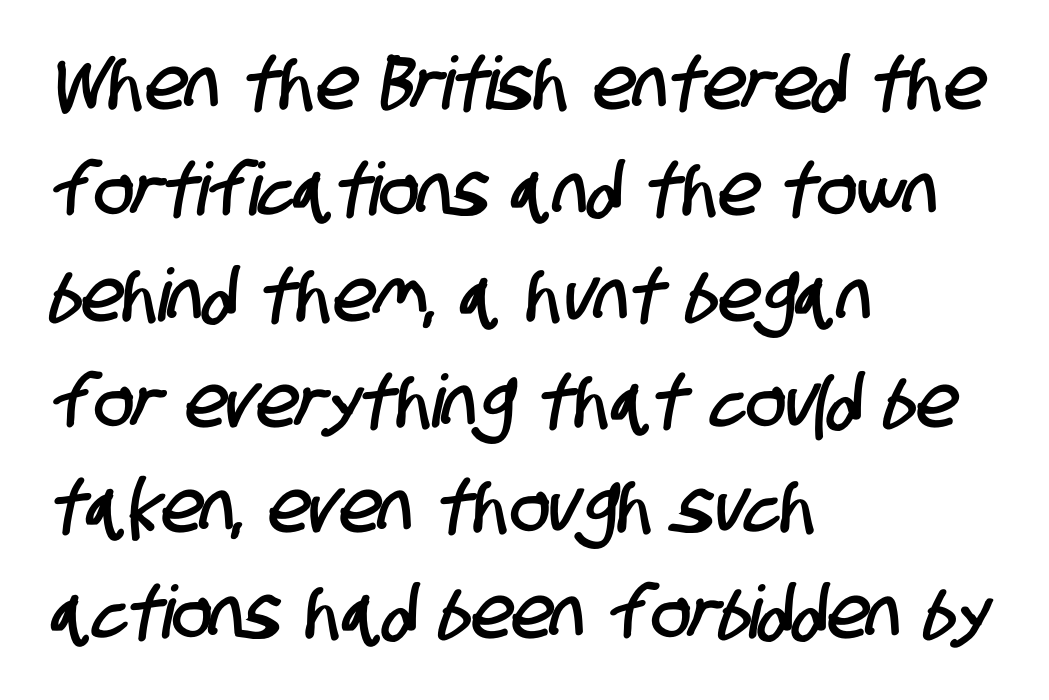
Q: Is the typeface a serif or a sans-serif typeface? A: Sans-serif.
Q: Is the text underlined? A: No.
Q: How is the paragraph aligned? A: Left-aligned.
Q: Is the spacing between letters normal or unusually wide? A: Normal.
Q: Is the spacing between lines tight, normal or loose? A: Normal.
Q: Width (condensed, normal, or wide)? A: Condensed.
Q: Stroke contrast? A: Low.
Q: x-height? A: Large.
Q: Monospaced? A: No.
